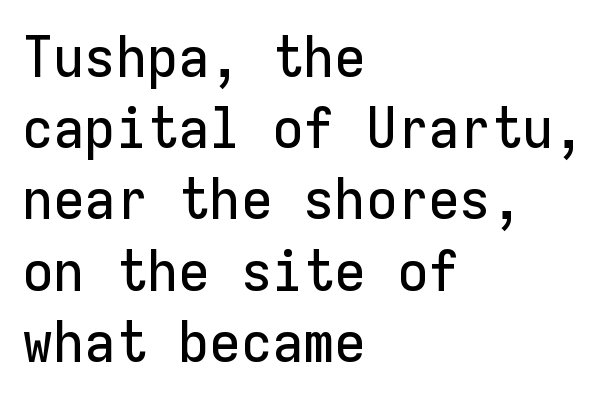
Monospaced: the letters line up in strict vertical columns. If you drew a line through each stem, it would be perfectly vertical. Check where the strokes stop: nothing finishes them off — pure sans. Descender tails drop into unmarked territory. The leading is moderate, giving the passage an even texture. No extra tracking has been applied to these lines.
